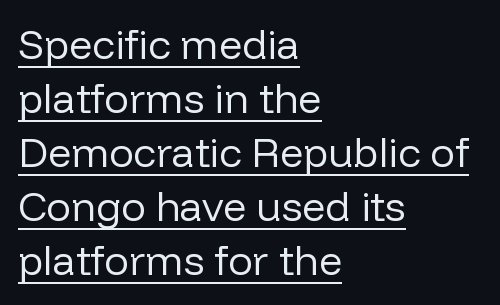
The vertical gap from one line to the next is medium. Character widths vary here, with narrow letters taking less room than wide ones. The designer went with a sans here, leaving each stem footless. Ink coverage per letter is moderate at most. There is no visible air inserted between adjacent glyphs. The lettering stays uniformly vertical, giving the passage a roman look.
